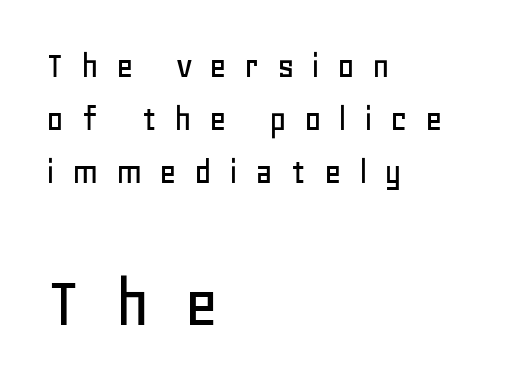
Q: Is the text italic (slanted)? A: No, it is upright.
Q: Is the typeface a serif or a sans-serif typeface? A: Sans-serif.
Q: Is the text underlined? A: No.
Q: How is the paragraph aligned? A: Left-aligned.
Q: Is the spacing between letters normal or unusually wide? A: Unusually wide.
Q: Is the spacing between lines tight, normal or loose? A: Normal.
Q: Which block of text is set in a larger size, the first (top) or the second (bottom)? A: The second (bottom) one.
Q: Width (condensed, normal, or wide)? A: Normal.
Q: Stroke contrast? A: Low.
Q: x-height? A: Large.
Q: Monospaced? A: No.
